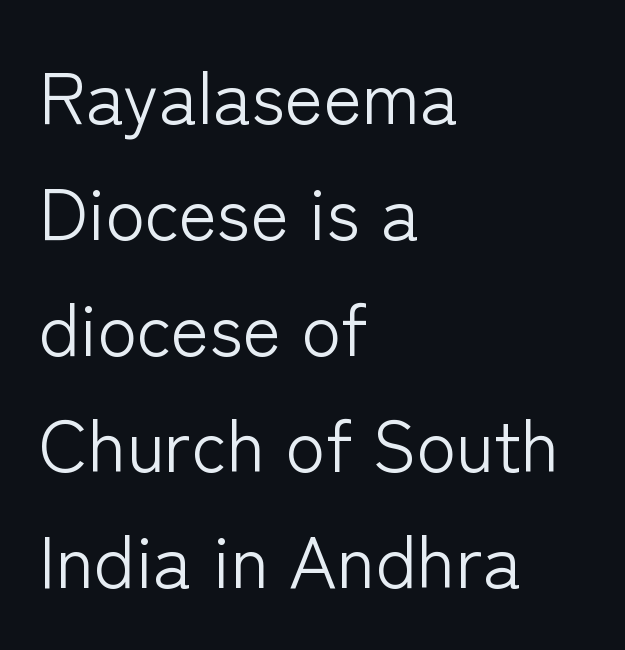
Q: Is the text bold? A: No.
Q: Is the text italic (slanted)? A: No, it is upright.
Q: Is the typeface a serif or a sans-serif typeface? A: Sans-serif.
Q: Is the text underlined? A: No.
Q: How is the paragraph aligned? A: Left-aligned.
Q: Is the spacing between letters normal or unusually wide? A: Normal.
Q: Is the spacing between lines tight, normal or loose? A: Normal.
Q: Width (condensed, normal, or wide)? A: Normal.
Q: Stroke contrast? A: Low.
Q: x-height? A: Medium.
Q: Monospaced? A: No.
